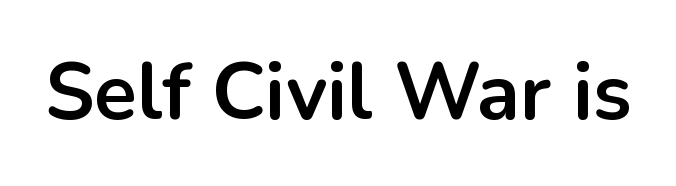
Q: Is the text bold? A: Yes.
Q: Is the text italic (slanted)? A: No, it is upright.
Q: Is the typeface a serif or a sans-serif typeface? A: Sans-serif.
Q: Is the text underlined? A: No.
Q: Is the spacing between letters normal or unusually wide? A: Normal.
Q: Width (condensed, normal, or wide)? A: Normal.
Q: Stroke contrast? A: Low.
Q: x-height? A: Medium.
Q: Monospaced? A: No.
